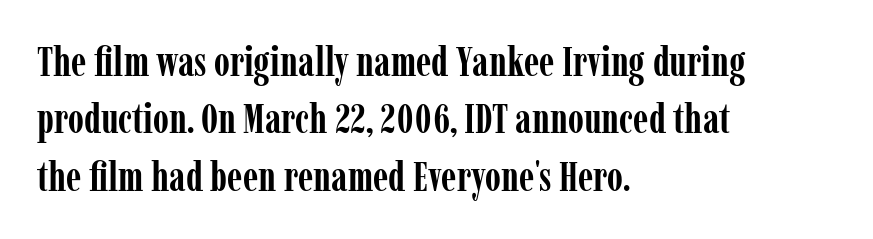
All the whitespace from short lines collects on the right. This sample keeps an unexceptional amount of space between lines. The letters advance in unequal steps, a hallmark of proportional type. In terms of posture, this sample is upright. The passage shown is emphatically bold.
